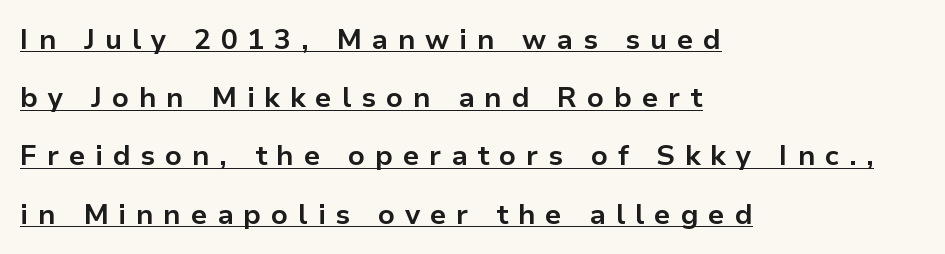
The image shows 28 px bold sans-serif type, upright; set left-aligned, loose line spacing (2.08x), unusually wide letter spacing (+0.35 em), underlined; low stroke contrast and a medium x-height.
